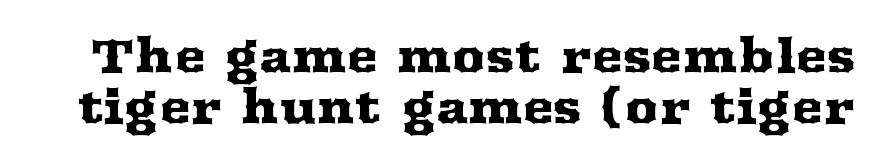
Lines of text with bare space underneath. In terms of posture, this sample is upright. A typesetter would call this zero additional tracking. Letterform terminals end in serifs throughout the passage. These lines are rendered in a variable-pitch font. Rows of type sit shoulder to shoulder in the vertical direction.
